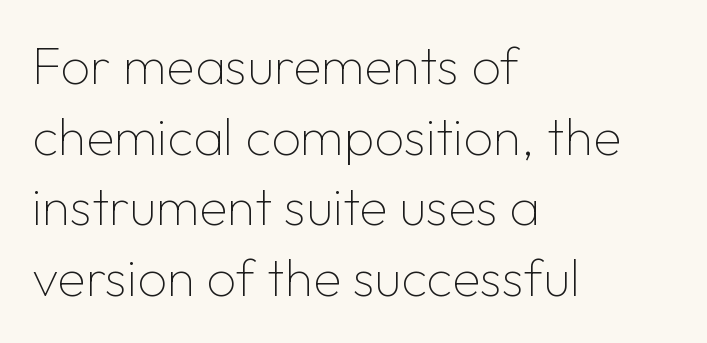
Q: Is the text bold? A: No.
Q: Is the text italic (slanted)? A: No, it is upright.
Q: Is the typeface a serif or a sans-serif typeface? A: Sans-serif.
Q: Is the text underlined? A: No.
Q: How is the paragraph aligned? A: Left-aligned.
Q: Is the spacing between letters normal or unusually wide? A: Normal.
Q: Is the spacing between lines tight, normal or loose? A: Normal.
Q: Width (condensed, normal, or wide)? A: Normal.
Q: Stroke contrast? A: Low.
Q: x-height? A: Medium.
Q: Monospaced? A: No.
